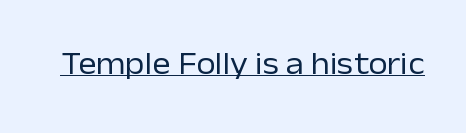
The image shows 31 px regular-weight sans-serif type, upright; set normal letter spacing, underlined; low stroke contrast and a medium x-height.
